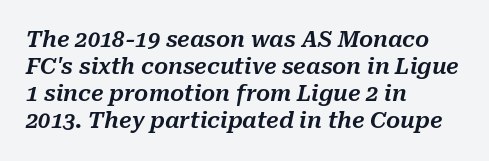
The image shows 22 px text type, italic (leaning right); set left-aligned, line spacing 1.23x, normal letter spacing, not underlined.
